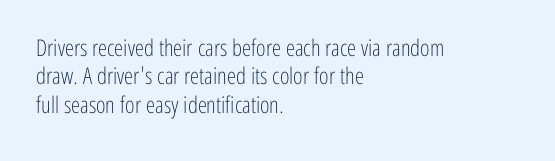
Nobody touched the tracking dial on this one. Visually the block forms a straight wall on the left and a jagged coastline on the right. Posture: upright roman. Beneath every word, the page is bare.
